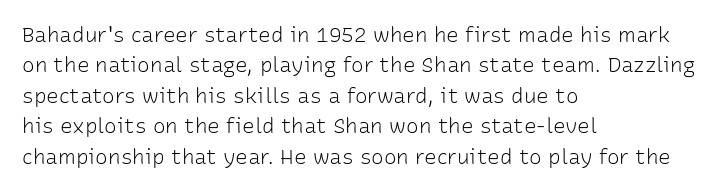
Letter spacing: default. Ink coverage per letter is moderate at most. The rag falls on the right side of this text block. Descenders are the only things crossing below the line. This block has exactly the height ordinary leading produces. This is the regular roman posture of the typeface.
